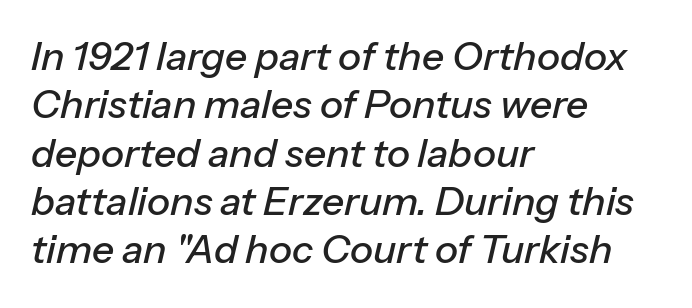
Q: Is the text italic (slanted)? A: Yes, it leans right by about 13 degrees.
Q: Is the text underlined? A: No.
Q: How is the paragraph aligned? A: Left-aligned.
Q: Is the spacing between letters normal or unusually wide? A: Normal.
Q: Width (condensed, normal, or wide)? A: Normal.
Q: Stroke contrast? A: Low.
Q: x-height? A: Medium.
Q: Monospaced? A: No.
